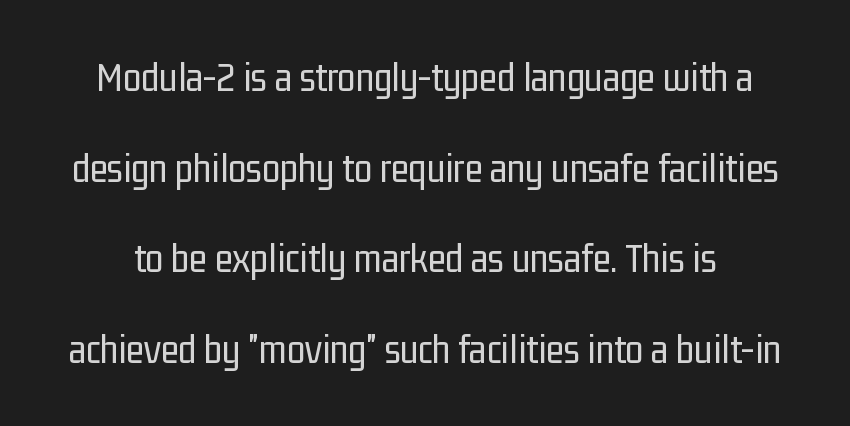
{"serif": "no", "italic": "no", "bold": "no", "weight": "regular", "width": "condensed", "stroke_contrast": "low", "x_height": "medium", "monospaced": "no", "underline": "no", "line_spacing": "loose", "line_spacing_ratio": 2.21, "letter_spacing": "normal", "letter_spacing_em": 0.0, "glyph_px": 41}
